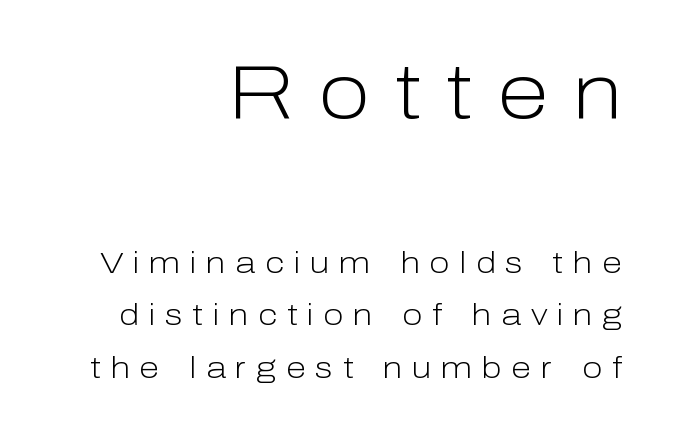
No heavy texture on the line: the type isn't bold. A typesetter would label this face a sans. Short and long lines alike share a common ending point at right. Does the lettering tilt? It doesn't — this is upright. Which chunk is bigger? The first one — the top block dwarfs the bottom.
